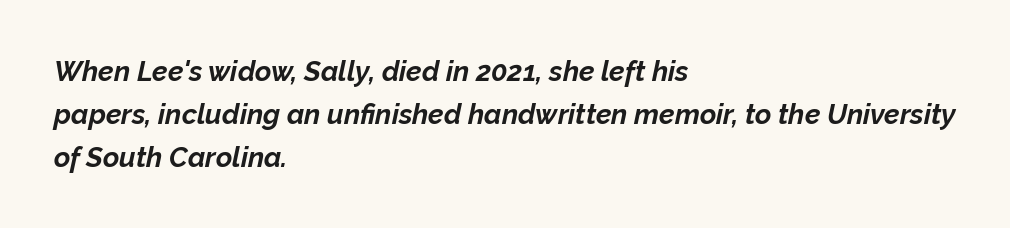
{"italic": "yes", "lean": "right", "slant_degrees": 12, "bold": "yes", "weight": "bold", "width": "normal", "stroke_contrast": "low", "x_height": "medium", "monospaced": "no", "underline": "no", "align": "left", "line_spacing": "normal", "line_spacing_ratio": 1.53, "letter_spacing": "normal", "letter_spacing_em": 0.0, "glyph_px": 28}
